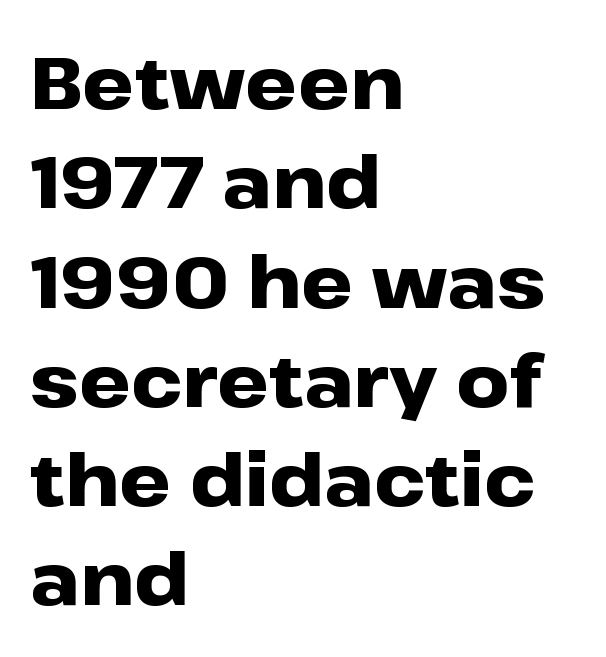
{"serif": "no", "italic": "no", "bold": "yes", "weight": "heavy", "width": "wide", "stroke_contrast": "low", "x_height": "medium", "monospaced": "no", "underline": "no", "align": "left", "line_spacing": "normal", "line_spacing_ratio": 1.36, "letter_spacing": "normal", "letter_spacing_em": 0.0, "glyph_px": 73}
